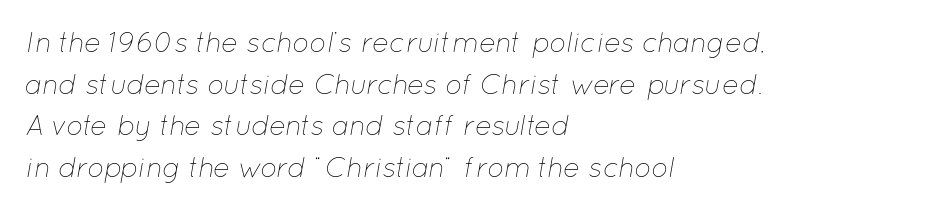
The image shows 28 px thin type, italic (leaning right); set left-aligned, normal line spacing (1.49x), normal letter spacing, not underlined; low stroke contrast and a medium x-height.
